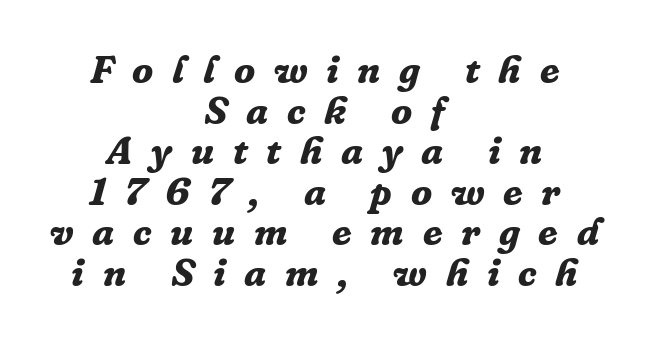
Q: Is the text bold? A: Yes.
Q: Is the text italic (slanted)? A: Yes, it leans right by about 16 degrees.
Q: Is the typeface a serif or a sans-serif typeface? A: Serif.
Q: Is the text underlined? A: No.
Q: How is the paragraph aligned? A: Centered.
Q: Is the spacing between letters normal or unusually wide? A: Unusually wide.
Q: Is the spacing between lines tight, normal or loose? A: Tight.
Q: Width (condensed, normal, or wide)? A: Normal.
Q: Stroke contrast? A: Low.
Q: x-height? A: Medium.
Q: Monospaced? A: No.
